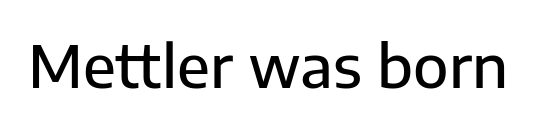
Q: Is the text bold? A: Semi-bold.
Q: Is the text italic (slanted)? A: No, it is upright.
Q: Is the typeface a serif or a sans-serif typeface? A: Sans-serif.
Q: Is the text underlined? A: No.
Q: Is the spacing between letters normal or unusually wide? A: Normal.
Q: Width (condensed, normal, or wide)? A: Normal.
Q: Stroke contrast? A: Low.
Q: x-height? A: Medium.
Q: Monospaced? A: No.
